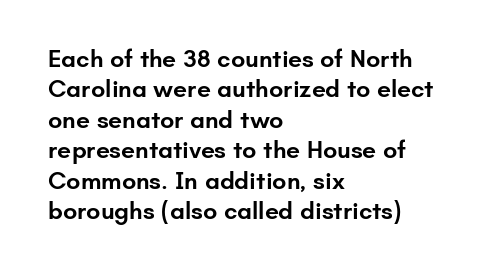
{"italic": "no", "bold": "semi", "underline": "no", "align": "left", "line_spacing_ratio": 1.22, "letter_spacing": "normal", "letter_spacing_em": 0.0, "glyph_px": 25}
